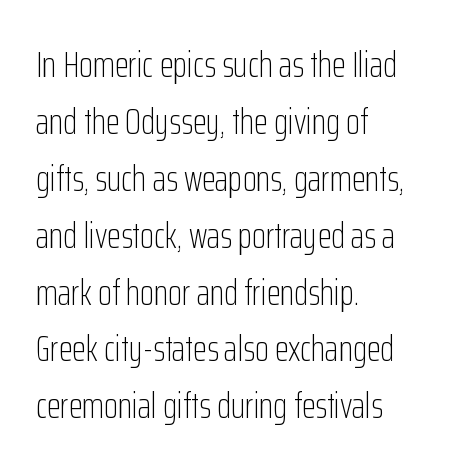
A typesetter would call this proportional, since set widths differ per character. The line-height multiplier appears to be the usual default. The font's upright variant was chosen for this text. Short note: letters normally spaced. Words float on clear page, feet unadorned.
